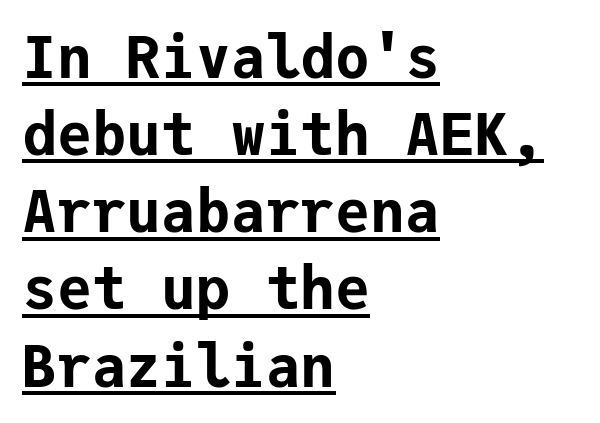
The image shows 58 px bold sans-serif type, upright, monospaced; set left-aligned, normal line spacing (1.33x), normal letter spacing, underlined; low stroke contrast and a medium x-height.
